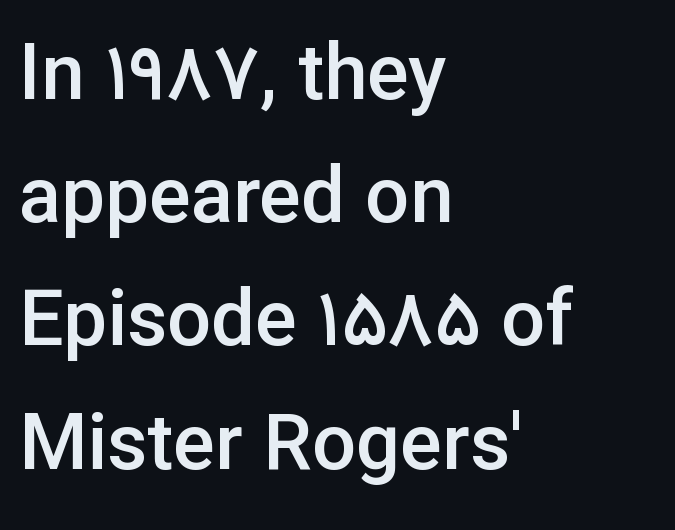
The glyphs in this specimen are sans serif. A typesetter would call this proportional, since set widths differ per character. Is there much room between lines? A standard amount, neither cramped nor airy. The space beneath each line is pristine and unruled. The rendering uses a semibold face; strokes are thickened but not to full bold. A student would call this left alignment; a typographer would say flush left, rag right.
